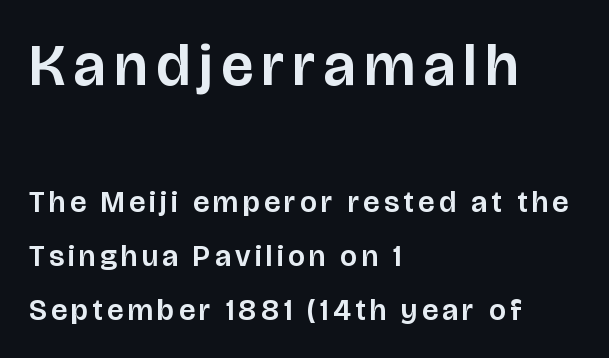
These lines are rendered in a variable-pitch font. Reading down the block, your eye returns to a fixed left position each line. The earlier block is typeset at a bigger size than the later block. Is this a sans? Yes — the strokes have no serifs. The lettering stays uniformly vertical, giving the passage a roman look.
